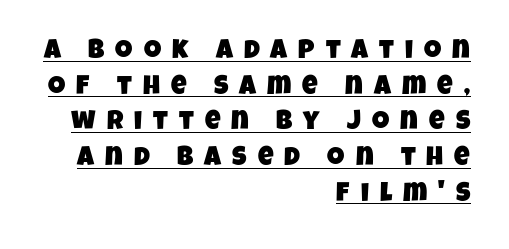
The image shows 27 px text type; set right-aligned, normal line spacing (1.32x), unusually wide letter spacing (+0.41 em), underlined.
